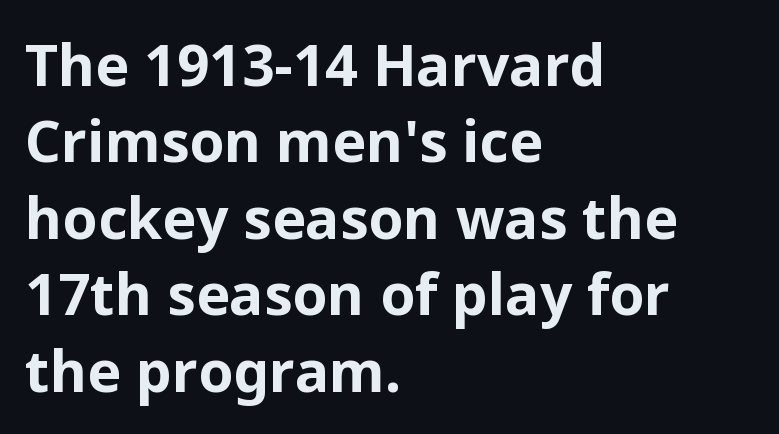
The image shows 57 px bold sans-serif type, upright; set left-aligned, normal line spacing (1.34x), normal letter spacing, not underlined; low stroke contrast and a medium x-height.
